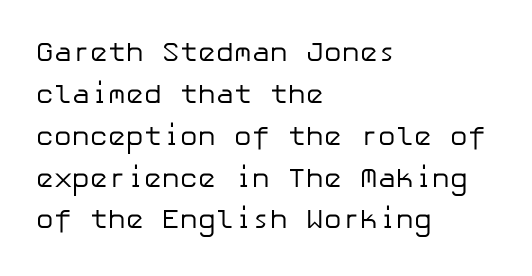
Q: Is the text bold? A: No.
Q: Is the text italic (slanted)? A: No, it is upright.
Q: Is the text underlined? A: No.
Q: How is the paragraph aligned? A: Left-aligned.
Q: Is the spacing between letters normal or unusually wide? A: Normal.
Q: Is the spacing between lines tight, normal or loose? A: Normal.
